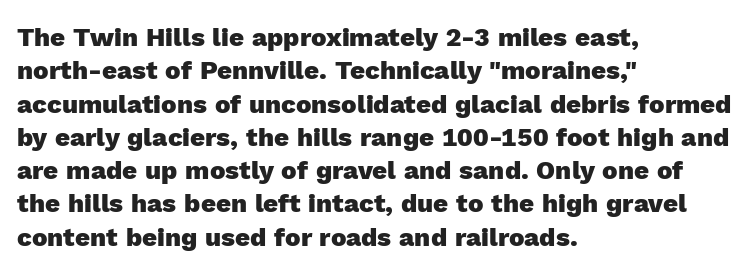
Q: Is the text bold? A: Yes.
Q: Is the text italic (slanted)? A: No, it is upright.
Q: Is the text underlined? A: No.
Q: How is the paragraph aligned? A: Left-aligned.
Q: Is the spacing between letters normal or unusually wide? A: Normal.
Q: Is the spacing between lines tight, normal or loose? A: Normal.
